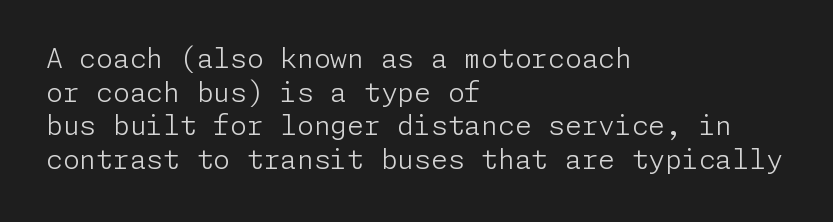
Whoever set this chose a conventional vertical rhythm. Each stroke keeps to a modest, everyday thickness or less. Is there any slant? The stems are plumb. Any mark beneath the type? The region is blank. Horizontal alignment here is leftward, the default for most running prose.
